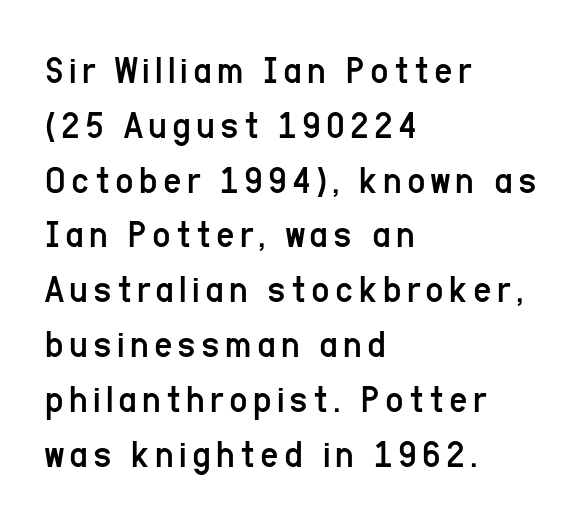
The image shows 40 px regular-weight, condensed sans-serif type, upright; set left-aligned, normal line spacing (1.37x), not underlined; low stroke contrast and a medium x-height.
